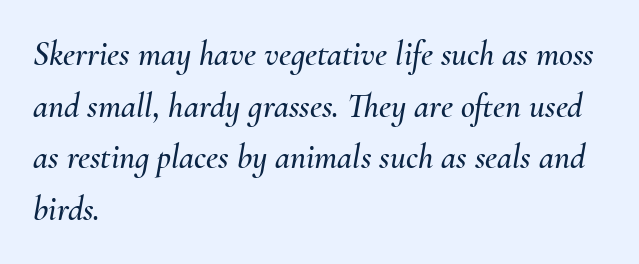
Q: Is the text italic (slanted)? A: Yes, it leans right by about 10 degrees.
Q: Is the text underlined? A: No.
Q: How is the paragraph aligned? A: Left-aligned.
Q: Is the spacing between letters normal or unusually wide? A: Normal.
Q: Is the spacing between lines tight, normal or loose? A: Normal.
Q: Width (condensed, normal, or wide)? A: Normal.
Q: Stroke contrast? A: Medium.
Q: x-height? A: Small.
Q: Monospaced? A: No.
